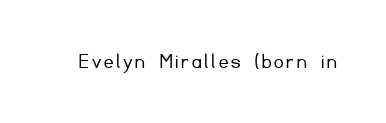
Honestly, there is no underline to notice here at all. This is roman type, the default non-slanted kind. Weight: not bold — regular or lighter.
